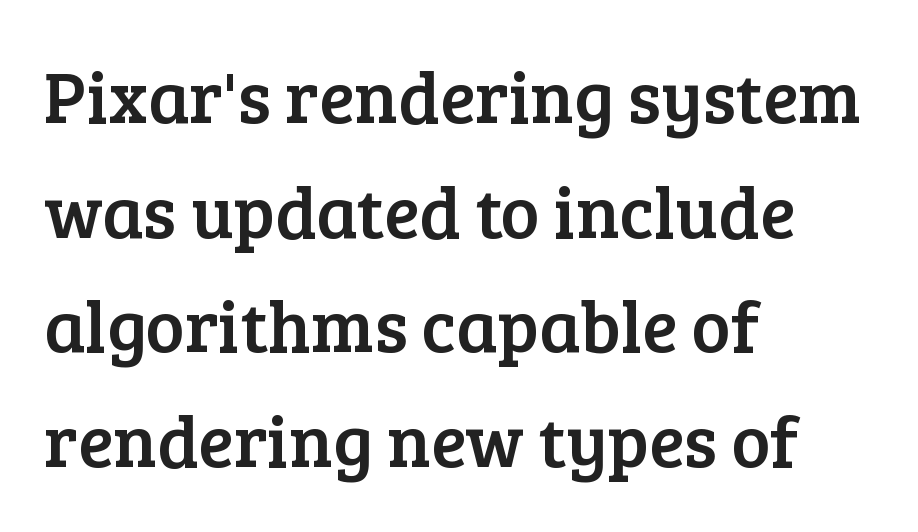
{"serif": "yes", "italic": "no", "width": "normal", "stroke_contrast": "low", "x_height": "medium", "monospaced": "no", "underline": "no", "align": "left", "line_spacing": "normal", "line_spacing_ratio": 1.57, "letter_spacing": "normal", "letter_spacing_em": 0.0, "glyph_px": 73}
